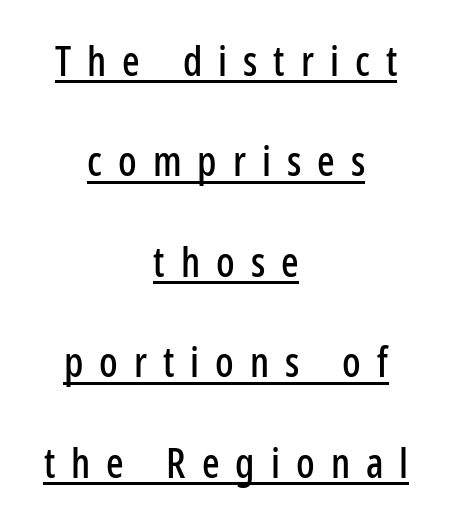
{"serif": "no", "italic": "no", "width": "condensed", "stroke_contrast": "low", "x_height": "medium", "monospaced": "no", "underline": "yes", "align": "center", "line_spacing": "loose", "line_spacing_ratio": 2.45, "letter_spacing": "wide", "letter_spacing_em": 0.39, "glyph_px": 41}
